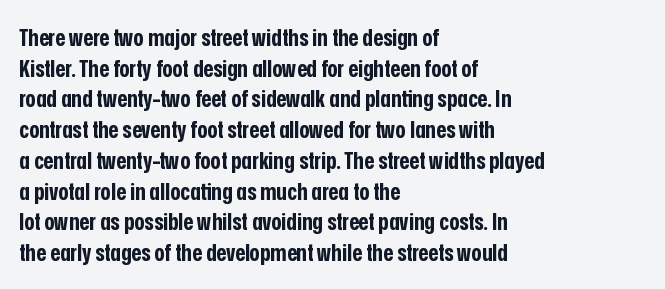
The image shows 24 px bold type, upright; set left-aligned, normal line spacing (1.28x), normal letter spacing, not underlined.
